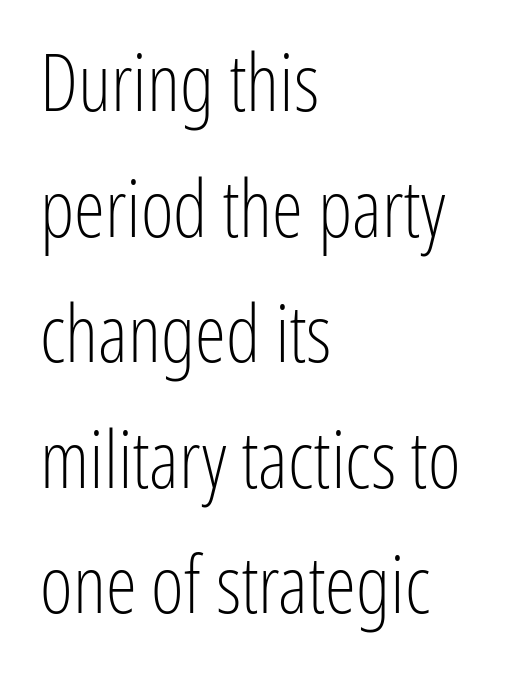
{"serif": "no", "italic": "no", "bold": "no", "weight": "light", "width": "condensed", "stroke_contrast": "low", "x_height": "medium", "monospaced": "no", "underline": "no", "align": "left", "line_spacing": "normal", "line_spacing_ratio": 1.59, "letter_spacing": "normal", "letter_spacing_em": 0.0, "glyph_px": 79}
